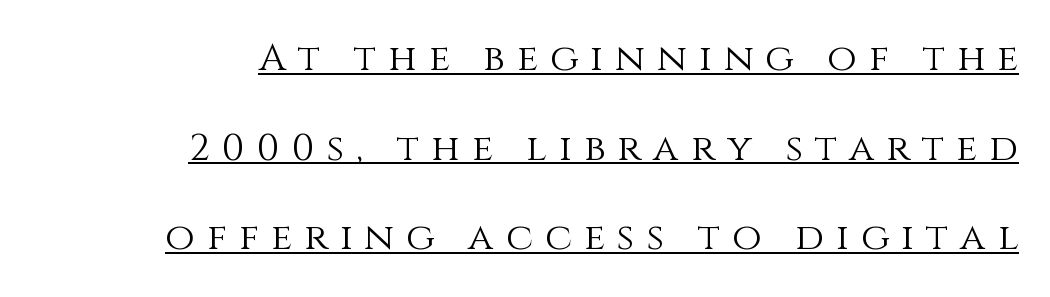
Q: Is the text bold? A: No.
Q: Is the text italic (slanted)? A: No, it is upright.
Q: Is the text underlined? A: Yes.
Q: How is the paragraph aligned? A: Right-aligned.
Q: Is the spacing between letters normal or unusually wide? A: Unusually wide.
Q: Is the spacing between lines tight, normal or loose? A: Loose.
Q: Width (condensed, normal, or wide)? A: Normal.
Q: Stroke contrast? A: Medium.
Q: x-height? A: Large.
Q: Monospaced? A: No.
